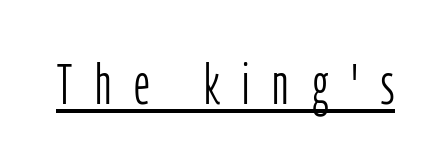
{"serif": "no", "italic": "no", "bold": "no", "weight": "light", "width": "condensed", "stroke_contrast": "low", "x_height": "medium", "monospaced": "no", "underline": "yes", "letter_spacing": "wide", "letter_spacing_em": 0.41, "glyph_px": 56}
